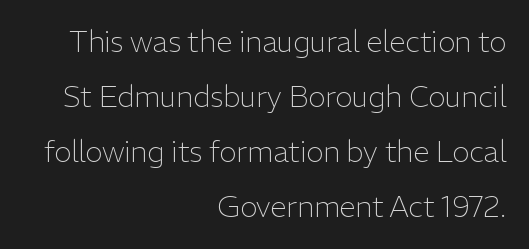
A typesetter would call this zero additional tracking. The type family on display is of the sans-serif kind. The cut favours lightness, reaching ordinary text weight at its darkest. Check under the words: just untouched page. These lines stand farther apart than default settings would place them.
